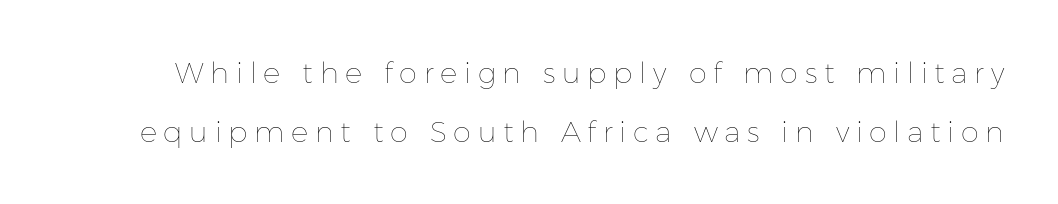
Nothing heavy about these letters — not bold at all. Varying glyph widths throughout — classic text-font behaviour. Italic: no, the glyphs are upright roman. This sample trades compactness for vertical openness between lines. Is the letter spacing exaggerated? Yes — the characters are pushed far apart.
